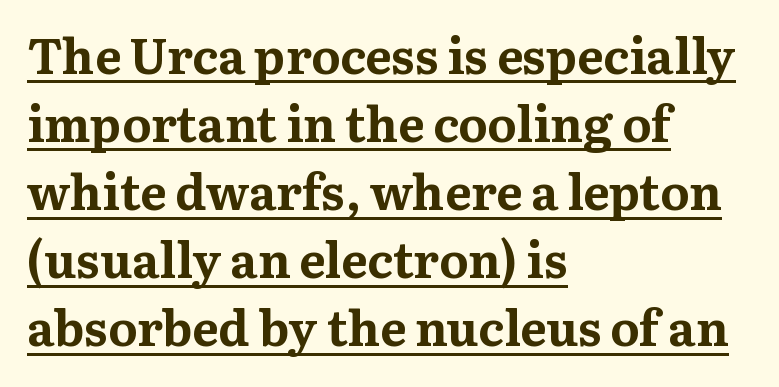
Q: Is the text bold? A: Yes.
Q: Is the text italic (slanted)? A: No, it is upright.
Q: Is the typeface a serif or a sans-serif typeface? A: Serif.
Q: Is the text underlined? A: Yes.
Q: How is the paragraph aligned? A: Left-aligned.
Q: Is the spacing between letters normal or unusually wide? A: Normal.
Q: Is the spacing between lines tight, normal or loose? A: Normal.
Q: Width (condensed, normal, or wide)? A: Normal.
Q: Stroke contrast? A: Medium.
Q: x-height? A: Medium.
Q: Monospaced? A: No.
